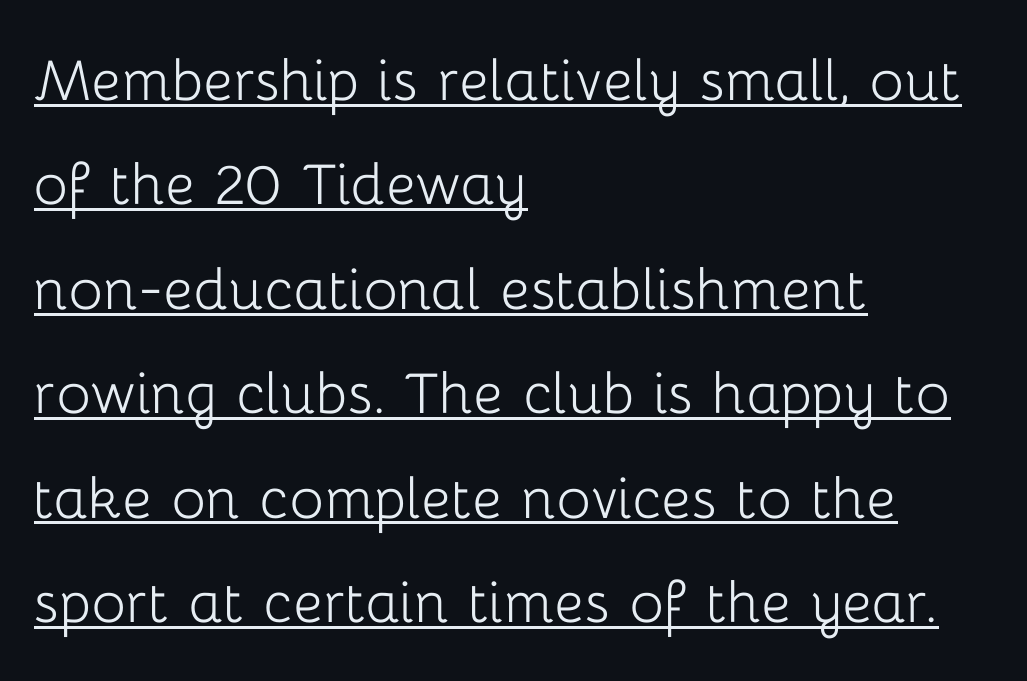
{"serif": "no", "italic": "no", "bold": "no", "weight": "light", "width": "normal", "stroke_contrast": "low", "x_height": "medium", "monospaced": "no", "underline": "yes", "align": "left", "line_spacing": "normal", "line_spacing_ratio": 1.45, "letter_spacing": "normal", "letter_spacing_em": 0.0, "glyph_px": 72}
